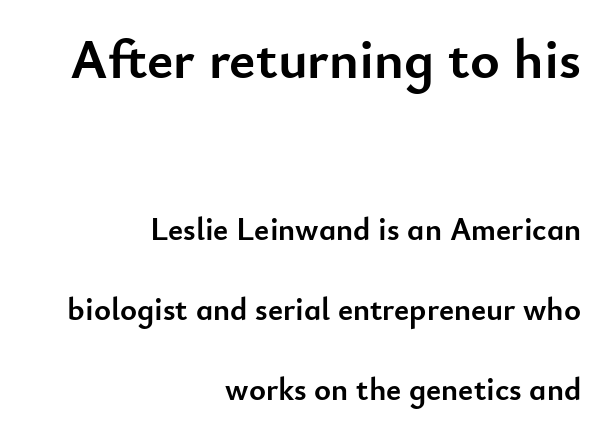
In this sample the first text group is rendered at the bigger scale. Inter-character spacing is left at the font's built-in metrics. Serifs: no, the terminals of the letterforms are clean. Words float on clear page, feet unadorned.
